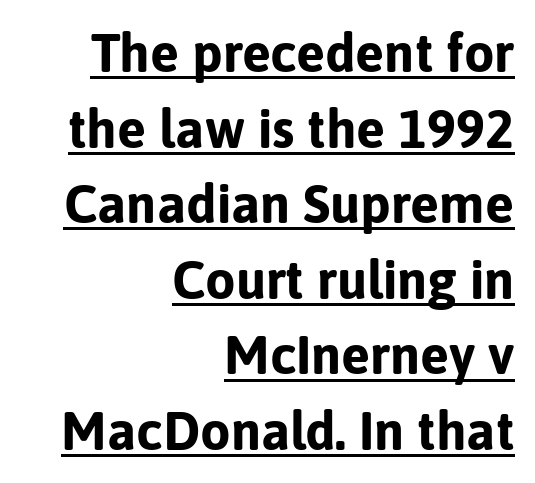
Is there any slant? The stems are plumb. Varying glyph widths throughout — classic text-font behaviour. Successive baselines arrive at the customary interval. Nope, no serifs anywhere on these letters. Is the block centered? No — it sits flush against the right margin.
